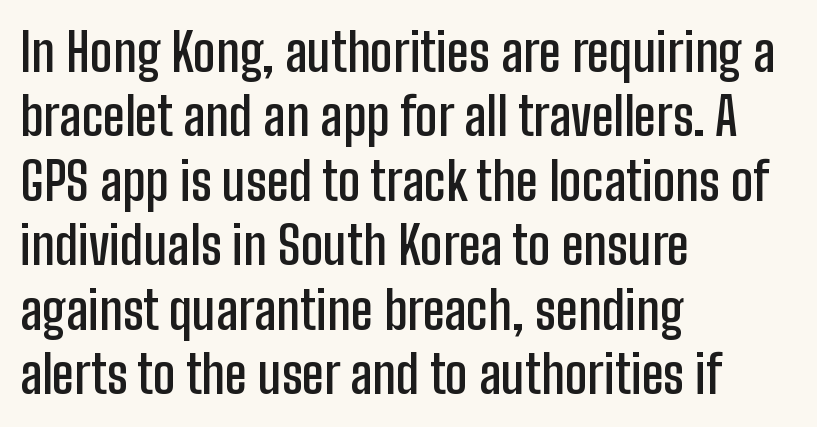
Q: Is the text bold? A: Semi-bold.
Q: Is the text italic (slanted)? A: No, it is upright.
Q: Is the typeface a serif or a sans-serif typeface? A: Sans-serif.
Q: Is the text underlined? A: No.
Q: How is the paragraph aligned? A: Left-aligned.
Q: Is the spacing between letters normal or unusually wide? A: Normal.
Q: Width (condensed, normal, or wide)? A: Condensed.
Q: Stroke contrast? A: Low.
Q: x-height? A: Medium.
Q: Monospaced? A: No.
